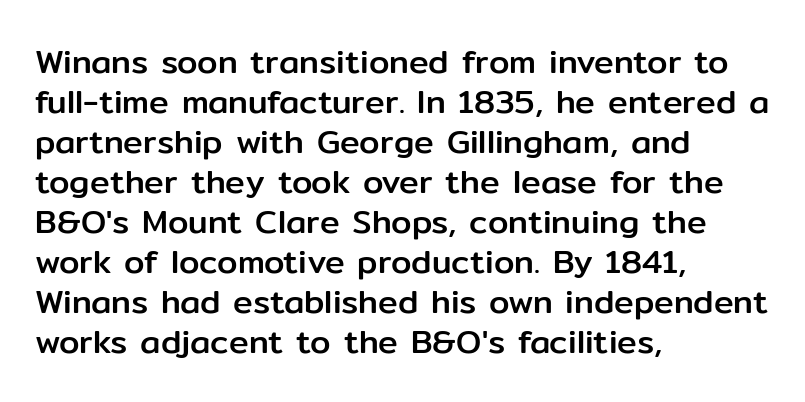
{"serif": "no", "italic": "no", "width": "normal", "stroke_contrast": "low", "x_height": "medium", "monospaced": "no", "underline": "no", "align": "left", "line_spacing_ratio": 1.21, "letter_spacing": "normal", "letter_spacing_em": 0.0, "glyph_px": 33}
